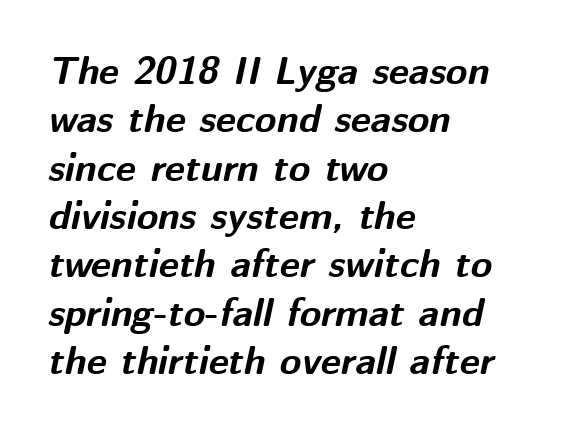
{"italic": "yes", "lean": "right", "slant_degrees": 12, "bold": "yes", "weight": "bold", "width": "normal", "stroke_contrast": "medium", "x_height": "medium", "monospaced": "no", "underline": "no", "align": "left", "line_spacing_ratio": 1.24, "letter_spacing": "normal", "letter_spacing_em": 0.0, "glyph_px": 39}
